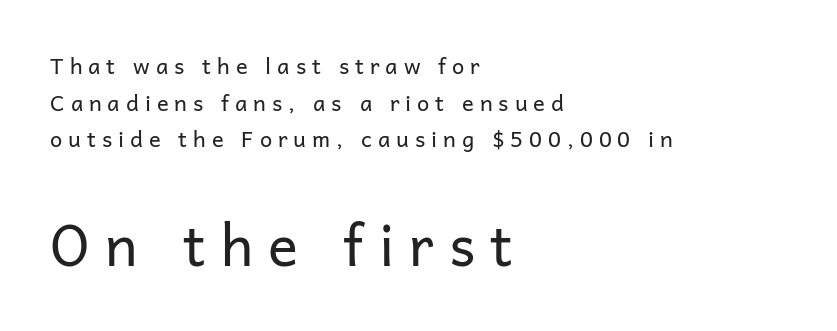
The image shows 56 px regular-weight sans-serif type, upright; set left-aligned, normal line spacing (1.67x), unusually wide letter spacing (+0.27 em), not underlined; the second (bottom) block is 2.55x larger; low stroke contrast and a medium x-height.
